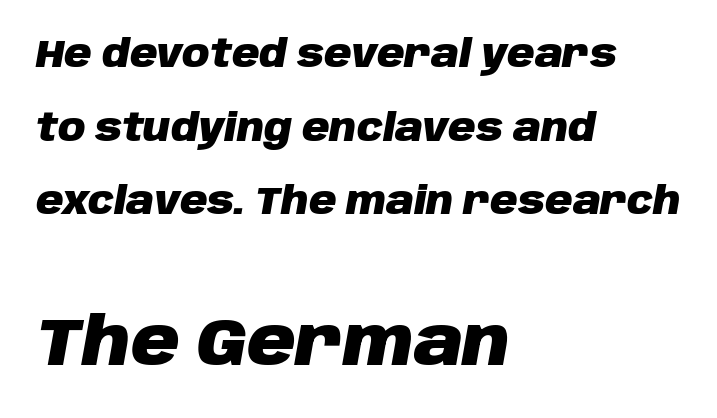
{"italic": "yes", "lean": "right", "slant_degrees": 10, "bold": "yes", "weight": "heavy", "width": "normal", "stroke_contrast": "low", "x_height": "large", "monospaced": "no", "underline": "no", "align": "left", "line_spacing": "loose", "line_spacing_ratio": 1.94, "letter_spacing": "normal", "letter_spacing_em": 0.0, "larger_block": "second", "size_ratio": 1.76, "glyph_px": 67}
